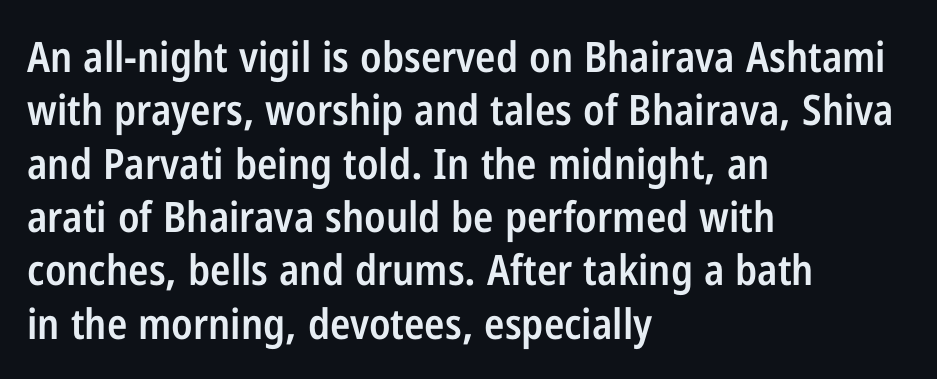
{"serif": "no", "italic": "no", "bold": "semi", "weight": "semibold", "width": "condensed", "stroke_contrast": "low", "x_height": "medium", "monospaced": "no", "underline": "no", "align": "left", "line_spacing": "normal", "line_spacing_ratio": 1.27, "letter_spacing": "normal", "letter_spacing_em": 0.0, "glyph_px": 42}
